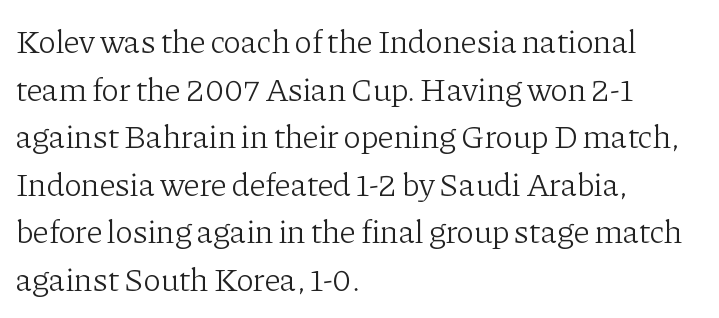
To sum up the face: it has serifs. The ragged edge is on the right, which tells us the setting is flush left. Check under the words: just untouched page. The letterforms sit shoulder to shoulder at normal distance. Baseline-to-baseline distance is the conventional proportion of letter height. Ordinary non-slanted type is in use.
